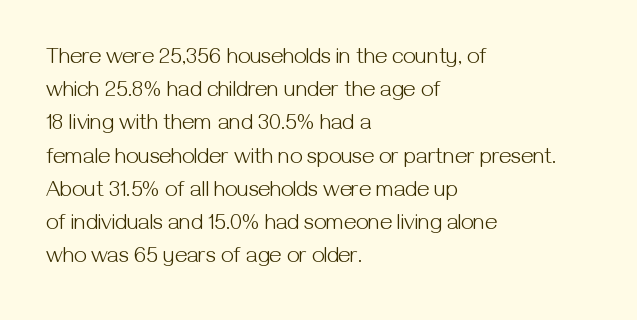
{"italic": "no", "bold": "no", "underline": "no", "align": "left", "line_spacing": "normal", "line_spacing_ratio": 1.51, "letter_spacing": "normal", "letter_spacing_em": 0.0, "glyph_px": 22}
